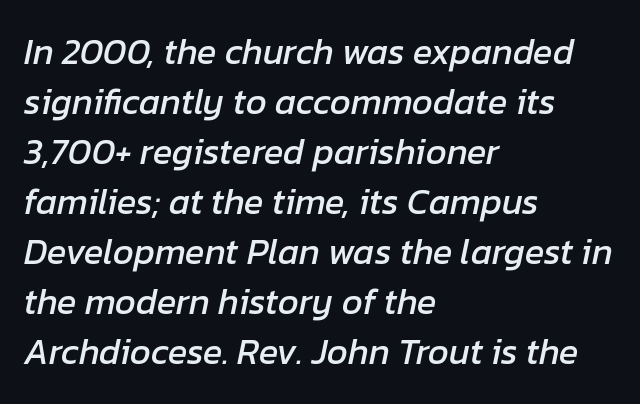
Q: Is the text italic (slanted)? A: Yes, it leans right by about 12 degrees.
Q: Is the text underlined? A: No.
Q: How is the paragraph aligned? A: Left-aligned.
Q: Is the spacing between letters normal or unusually wide? A: Normal.
Q: Is the spacing between lines tight, normal or loose? A: Normal.
Q: Width (condensed, normal, or wide)? A: Normal.
Q: Stroke contrast? A: Low.
Q: x-height? A: Medium.
Q: Monospaced? A: No.
